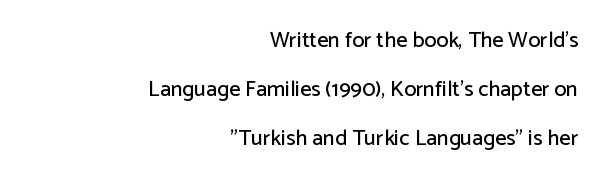
The image shows 22 px text type, upright; set right-aligned, loose line spacing (2.22x), normal letter spacing, not underlined.
